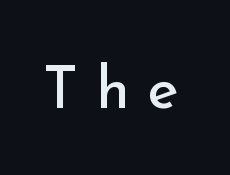
The image shows 59 px regular-weight sans-serif type, upright; set unusually wide letter spacing (+0.31 em), not underlined; low stroke contrast and a small x-height.
